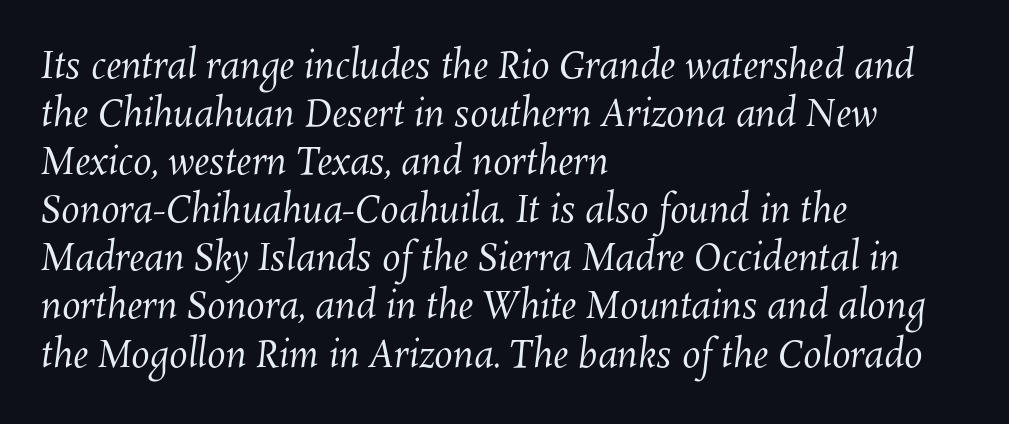
Just letters on the line, the space beneath them empty. Students, note that the glyphs here touch the page at normal intervals. Varying glyph widths throughout — classic text-font behaviour. The paragraph has a hard left edge and a soft right edge. Interline gaps are of average width in this sample.
